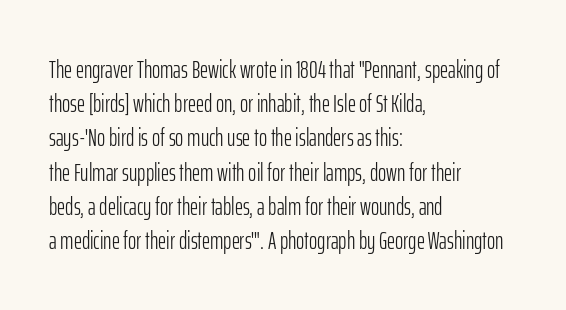
The area under the type is left untouched. A roman cut, with each character standing at attention. Observe the ordinary spacing: letters are neighbours, not strangers. Notice how the passage keeps a crisp vertical edge on the left only.
